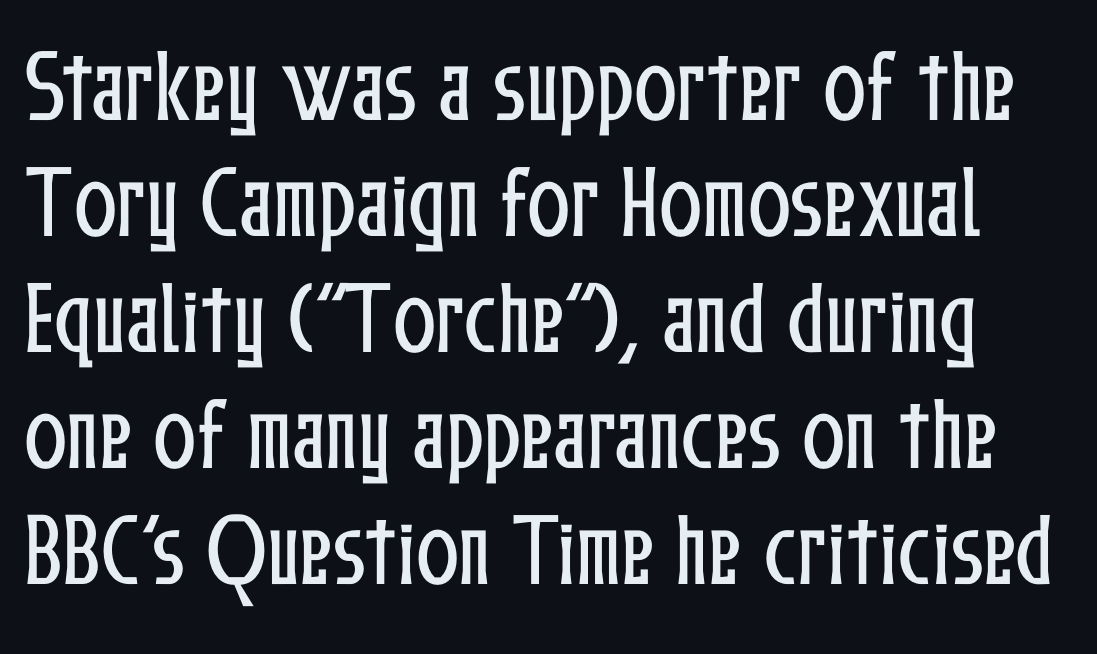
Q: Is the text italic (slanted)? A: No, it is upright.
Q: Is the text underlined? A: No.
Q: Is the spacing between letters normal or unusually wide? A: Normal.
Q: Is the spacing between lines tight, normal or loose? A: Normal.
Q: Width (condensed, normal, or wide)? A: Condensed.
Q: Stroke contrast? A: Low.
Q: x-height? A: Medium.
Q: Monospaced? A: No.
